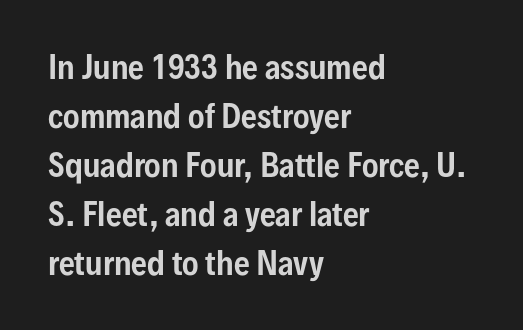
The image shows 31 px condensed sans-serif type, upright; set left-aligned, normal line spacing (1.58x), normal letter spacing, not underlined; low stroke contrast and a medium x-height.
